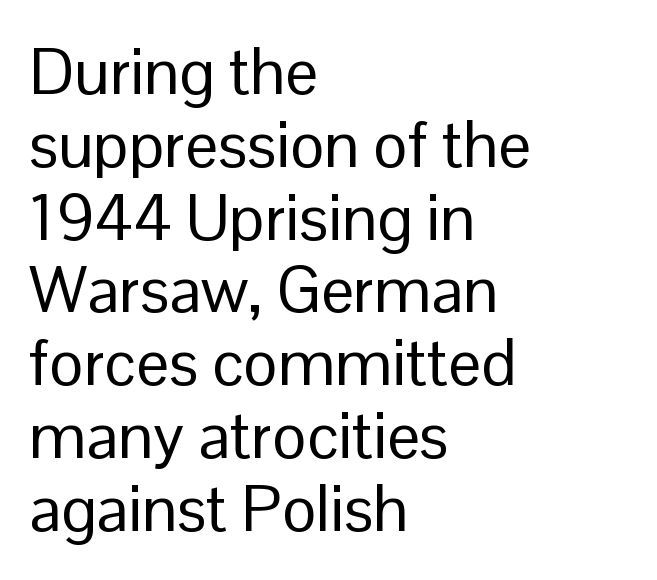
You could not count columns in this text — the font is proportionally spaced. Nothing unusual about the tracking: characters are spaced as the font intends. In terms of leading, this rendering errs on the cramped side. If you drew a line through each stem, it would be perfectly vertical. Plain, unruled lines of type.
